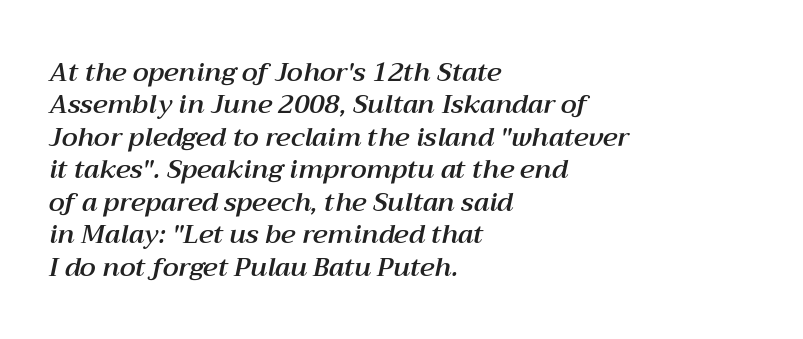
Q: Is the text italic (slanted)? A: Yes, it leans right by about 12 degrees.
Q: Is the text underlined? A: No.
Q: How is the paragraph aligned? A: Left-aligned.
Q: Is the spacing between letters normal or unusually wide? A: Normal.
Q: Is the spacing between lines tight, normal or loose? A: Normal.
